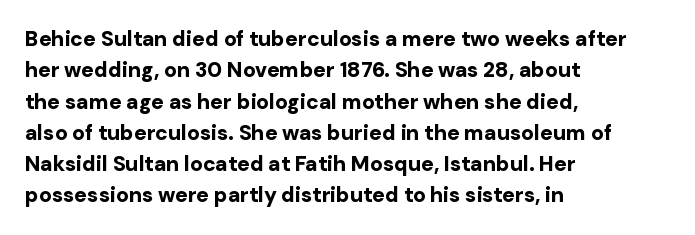
Q: Is the text bold? A: Yes.
Q: Is the text italic (slanted)? A: No, it is upright.
Q: Is the text underlined? A: No.
Q: How is the paragraph aligned? A: Left-aligned.
Q: Is the spacing between letters normal or unusually wide? A: Normal.
Q: Is the spacing between lines tight, normal or loose? A: Normal.
